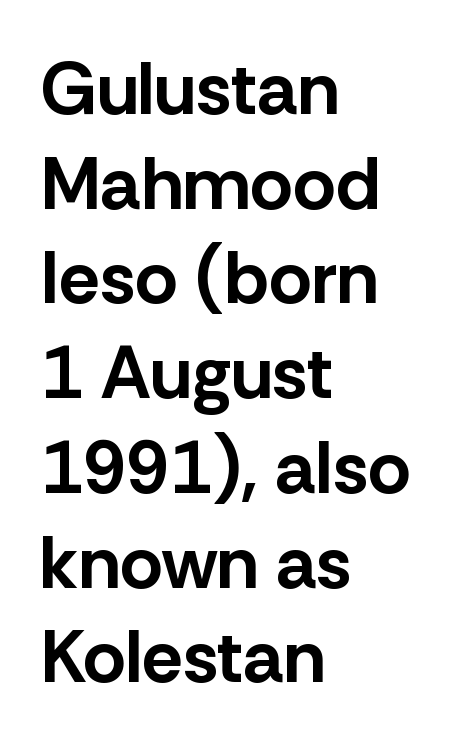
{"serif": "no", "italic": "no", "bold": "yes", "weight": "bold", "width": "normal", "stroke_contrast": "low", "x_height": "medium", "monospaced": "no", "underline": "no", "align": "left", "line_spacing": "normal", "line_spacing_ratio": 1.28, "letter_spacing": "normal", "letter_spacing_em": 0.0, "glyph_px": 74}
